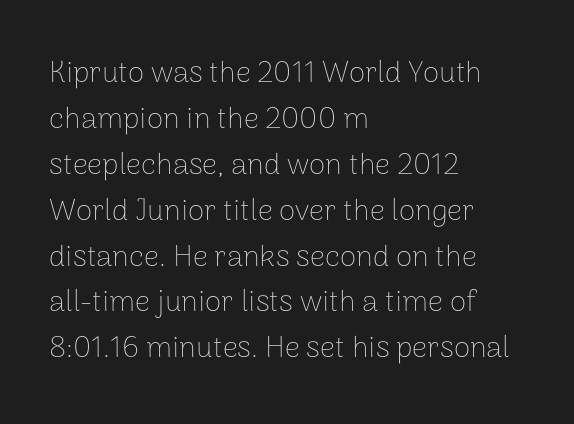
{"serif": "no", "italic": "no", "bold": "no", "weight": "thin", "width": "normal", "stroke_contrast": "low", "x_height": "medium", "monospaced": "no", "underline": "no", "align": "left", "line_spacing": "normal", "line_spacing_ratio": 1.53, "letter_spacing": "normal", "letter_spacing_em": 0.0, "glyph_px": 30}
